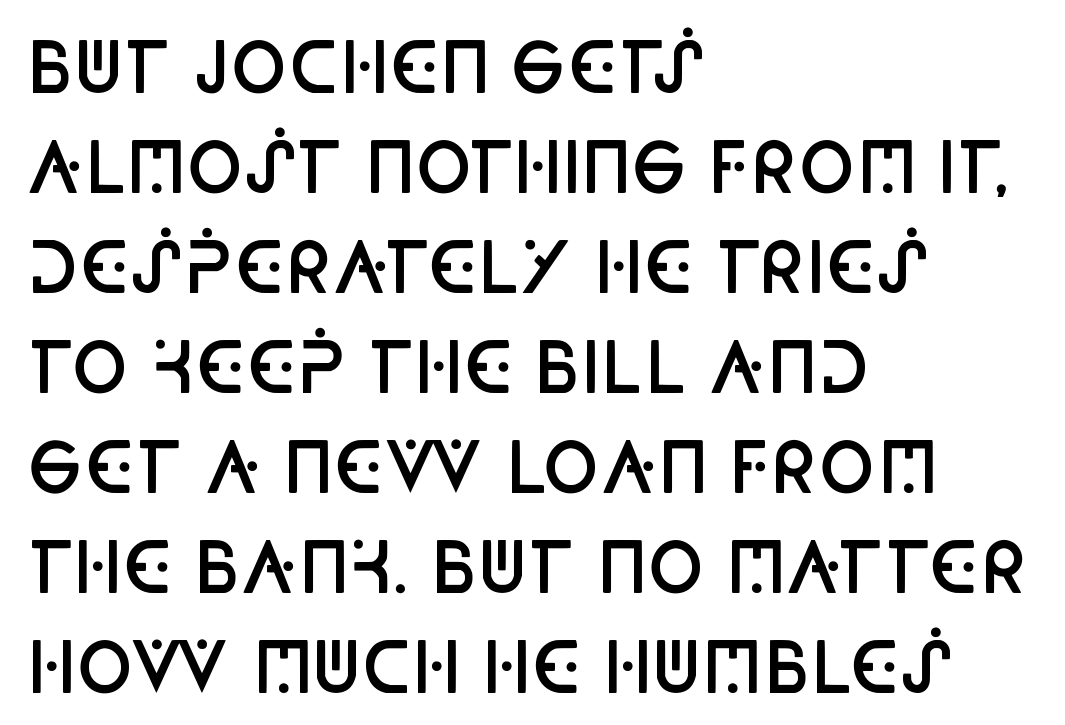
The image shows 68 px semibold, condensed sans-serif type, upright; set left-aligned, normal line spacing (1.47x), normal letter spacing, not underlined; low stroke contrast and a large x-height.
